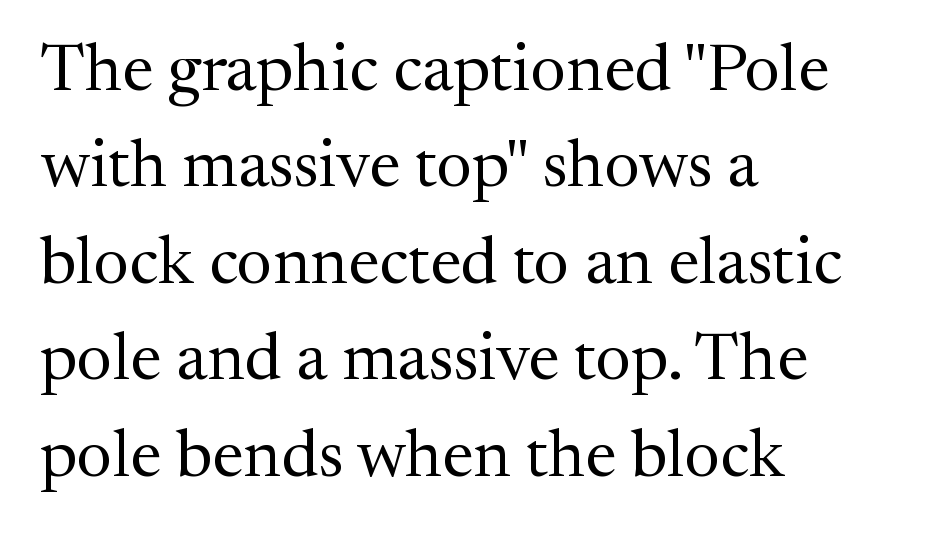
Line beginnings align vertically; line endings do not. The words here are not underlined. Unlike a clean sans, this face finishes its strokes with serifs. Character widths vary here, with narrow letters taking less room than wide ones. Here the glyphs are tracked normally, forming tight word shapes. A typesetter would call this leading conventional body-copy spacing.
